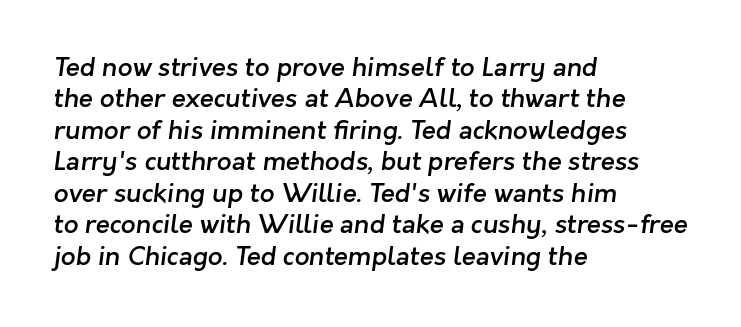
Q: Is the text bold? A: Semi-bold.
Q: Is the text underlined? A: No.
Q: How is the paragraph aligned? A: Left-aligned.
Q: Is the spacing between letters normal or unusually wide? A: Normal.
